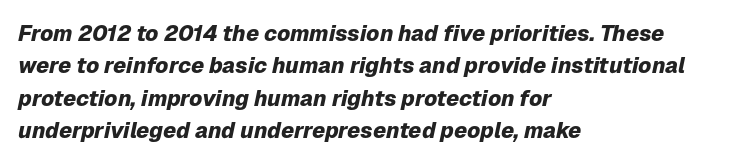
{"italic": "yes", "lean": "right", "slant_degrees": 12, "bold": "yes", "underline": "no", "align": "left", "line_spacing": "normal", "line_spacing_ratio": 1.47, "letter_spacing": "normal", "letter_spacing_em": 0.0, "glyph_px": 22}
